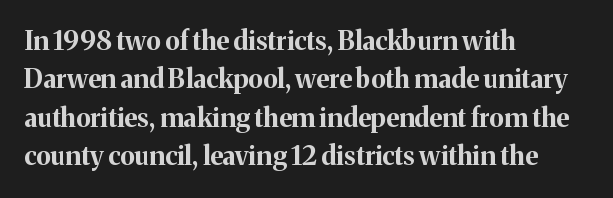
Q: Is the text bold? A: Yes.
Q: Is the text italic (slanted)? A: No, it is upright.
Q: Is the text underlined? A: No.
Q: How is the paragraph aligned? A: Left-aligned.
Q: Is the spacing between letters normal or unusually wide? A: Normal.
Q: Is the spacing between lines tight, normal or loose? A: Normal.
